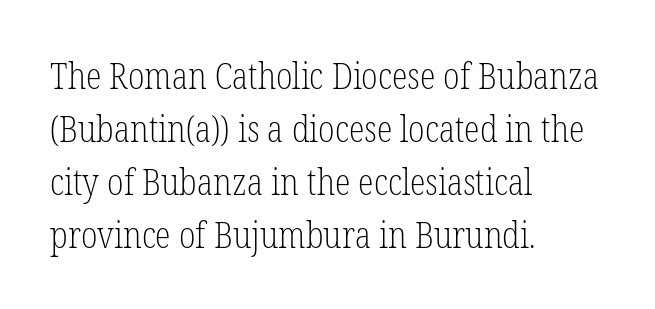
{"serif": "yes", "italic": "no", "bold": "no", "weight": "light", "width": "condensed", "stroke_contrast": "low", "x_height": "medium", "monospaced": "no", "underline": "no", "align": "left", "line_spacing": "normal", "line_spacing_ratio": 1.47, "letter_spacing": "normal", "letter_spacing_em": 0.0, "glyph_px": 36}
